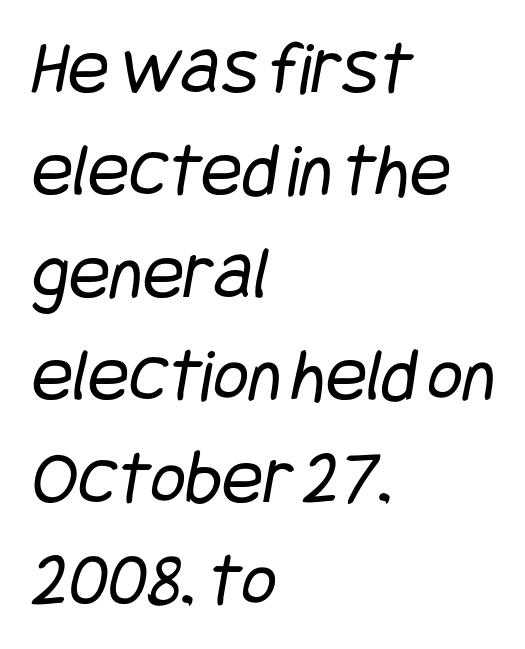
Think standard paragraph weight, or any step lighter than that. If you measured baseline to baseline, you'd find a middling distance. Only glyphs here, with clear space below each row. Look at the tracking — it's just the regular setting, nothing added. Each line starts at the same left margin while the right side varies.
